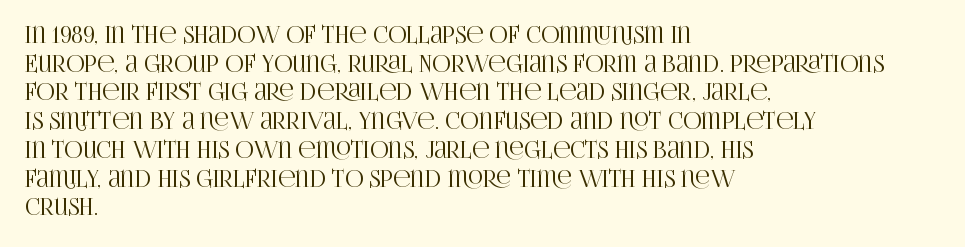
The image shows 23 px text type, upright; set left-aligned, normal line spacing (1.25x), normal letter spacing, not underlined.
